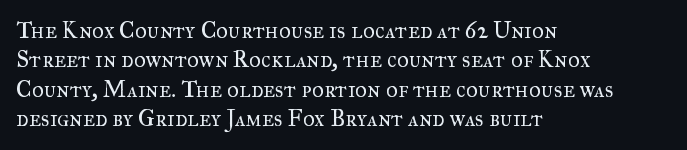
The image shows 23 px text type, upright; set left-aligned, normal line spacing (1.28x), normal letter spacing, not underlined.
